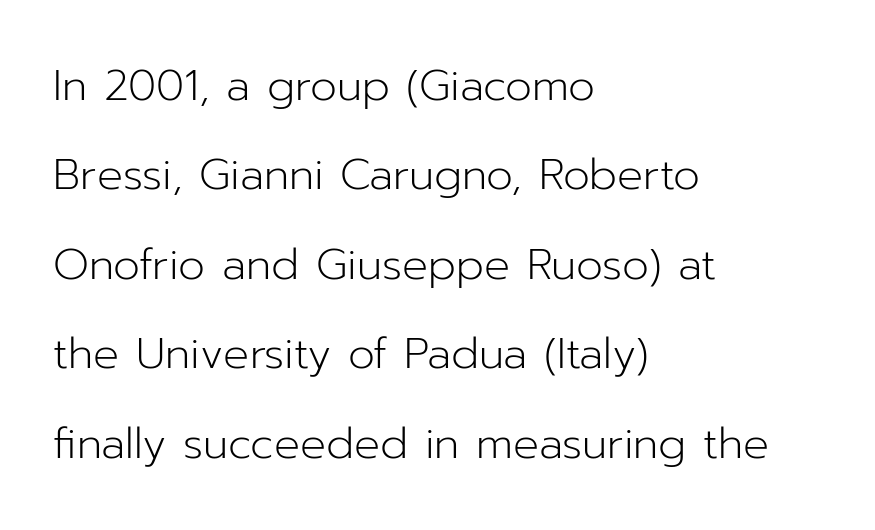
Q: Is the text bold? A: No.
Q: Is the text italic (slanted)? A: No, it is upright.
Q: Is the typeface a serif or a sans-serif typeface? A: Sans-serif.
Q: Is the text underlined? A: No.
Q: How is the paragraph aligned? A: Left-aligned.
Q: Is the spacing between letters normal or unusually wide? A: Normal.
Q: Is the spacing between lines tight, normal or loose? A: Loose.
Q: Width (condensed, normal, or wide)? A: Normal.
Q: Stroke contrast? A: Low.
Q: x-height? A: Medium.
Q: Monospaced? A: No.
